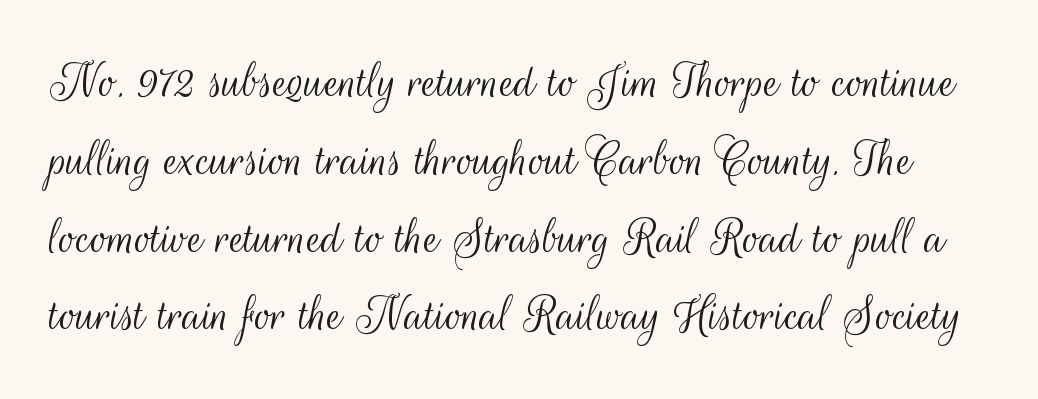
{"serif": "no", "bold": "no", "weight": "light", "width": "condensed", "stroke_contrast": "medium", "x_height": "small", "monospaced": "no", "underline": "no", "line_spacing": "normal", "line_spacing_ratio": 1.44, "letter_spacing": "normal", "letter_spacing_em": 0.0, "glyph_px": 54}
